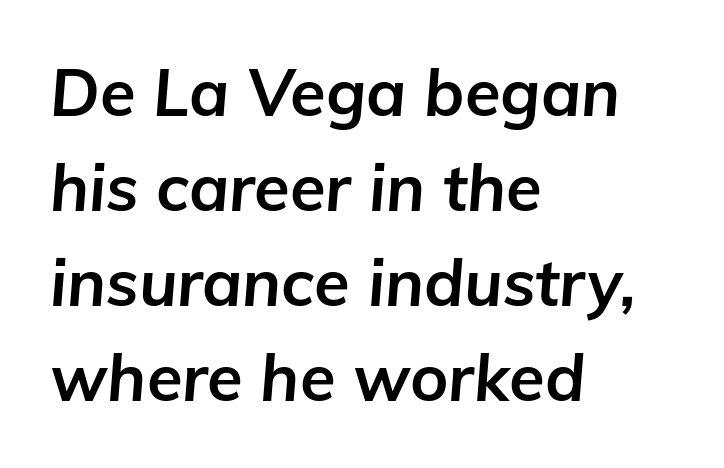
{"italic": "yes", "lean": "right", "slant_degrees": 5, "bold": "yes", "weight": "bold", "width": "normal", "stroke_contrast": "low", "x_height": "medium", "monospaced": "no", "underline": "no", "align": "left", "line_spacing": "normal", "line_spacing_ratio": 1.46, "letter_spacing": "normal", "letter_spacing_em": 0.0, "glyph_px": 65}
